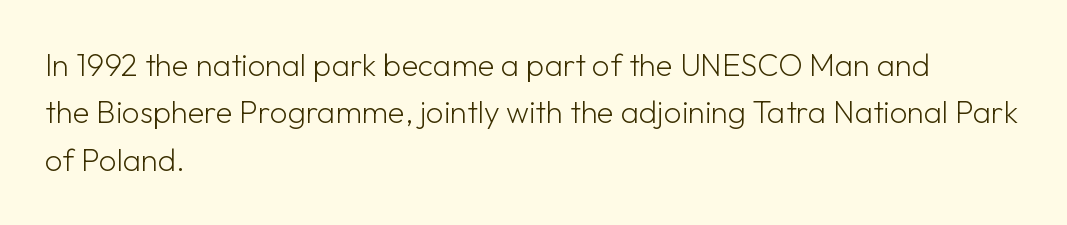
The image shows 31 px light sans-serif type, upright; set left-aligned, normal line spacing (1.53x), normal letter spacing, not underlined; low stroke contrast and a medium x-height.
